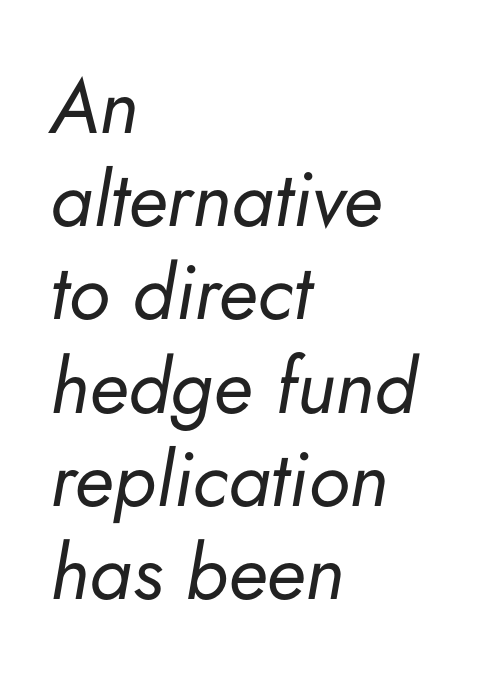
Q: Is the text bold? A: No.
Q: Is the text italic (slanted)? A: Yes, it leans right by about 5 degrees.
Q: Is the text underlined? A: No.
Q: How is the paragraph aligned? A: Left-aligned.
Q: Is the spacing between letters normal or unusually wide? A: Normal.
Q: Width (condensed, normal, or wide)? A: Normal.
Q: Stroke contrast? A: Low.
Q: x-height? A: Small.
Q: Monospaced? A: No.
